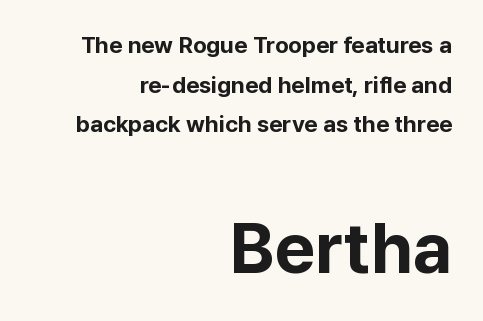
Observe the ordinary spacing: letters are neighbours, not strangers. The type sits square on the baseline with zero lean. Where is the straight margin? On the right. Here the second block reads like a headline and the first like body copy. Typesetter's note: full bold, strokes at maximum text heaviness.
